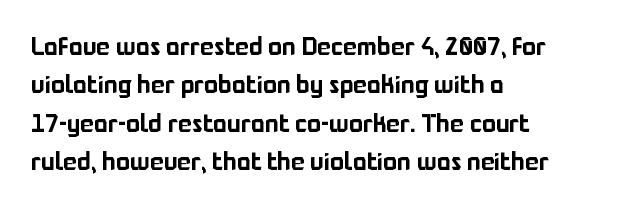
Q: Is the text italic (slanted)? A: No, it is upright.
Q: Is the text underlined? A: No.
Q: How is the paragraph aligned? A: Left-aligned.
Q: Is the spacing between letters normal or unusually wide? A: Normal.
Q: Is the spacing between lines tight, normal or loose? A: Normal.
